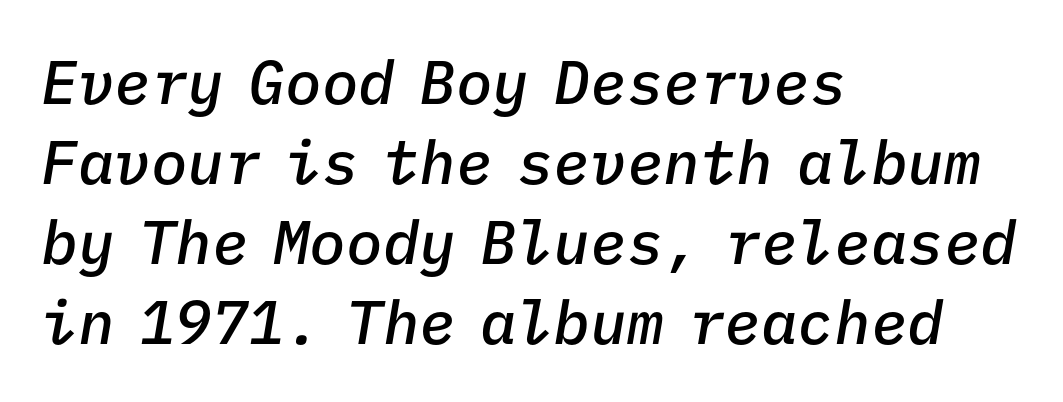
The image shows 61 px semibold type, italic (leaning right), monospaced; set left-aligned, normal line spacing (1.31x), normal letter spacing, not underlined; low stroke contrast and a medium x-height.
